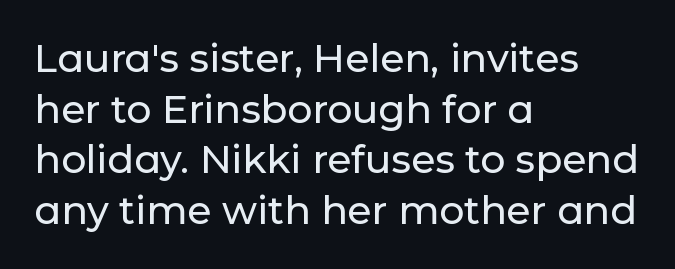
Q: Is the text italic (slanted)? A: No, it is upright.
Q: Is the typeface a serif or a sans-serif typeface? A: Sans-serif.
Q: Is the text underlined? A: No.
Q: How is the paragraph aligned? A: Left-aligned.
Q: Is the spacing between letters normal or unusually wide? A: Normal.
Q: Is the spacing between lines tight, normal or loose? A: Normal.
Q: Width (condensed, normal, or wide)? A: Normal.
Q: Stroke contrast? A: Low.
Q: x-height? A: Medium.
Q: Monospaced? A: No.
